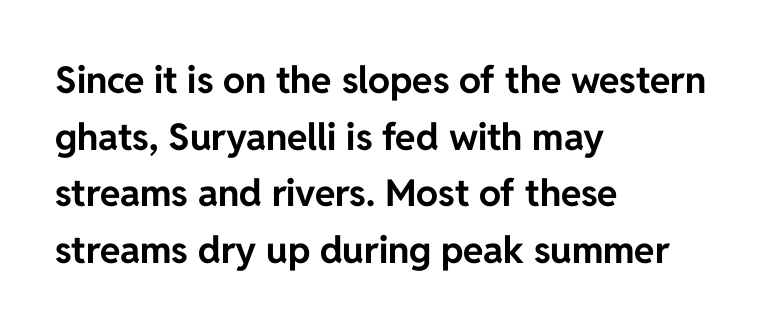
{"serif": "no", "italic": "no", "bold": "yes", "weight": "bold", "width": "normal", "stroke_contrast": "low", "x_height": "medium", "monospaced": "no", "underline": "no", "align": "left", "line_spacing": "normal", "line_spacing_ratio": 1.53, "letter_spacing": "normal", "letter_spacing_em": 0.0, "glyph_px": 37}
